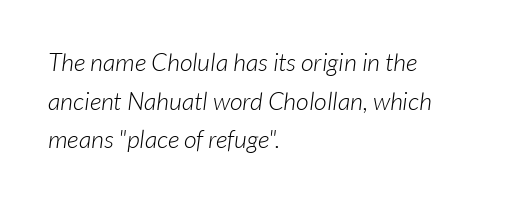
The image shows 25 px text type; set left-aligned, normal line spacing (1.55x), normal letter spacing, not underlined.
